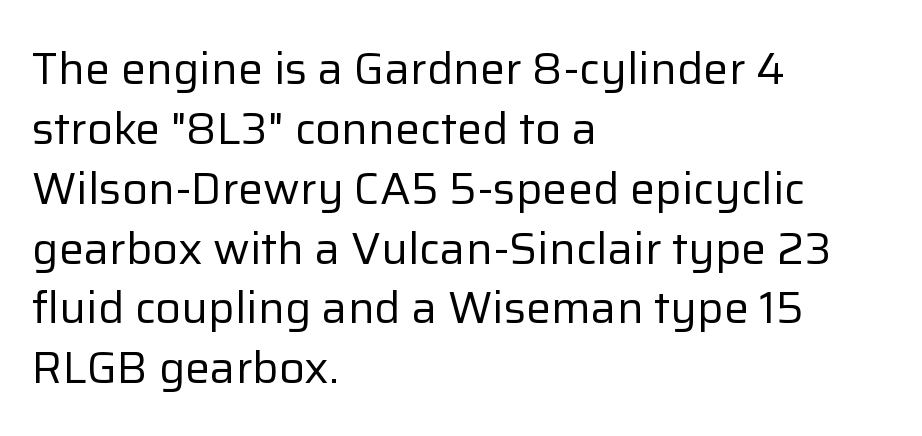
{"serif": "no", "italic": "no", "bold": "no", "weight": "regular", "width": "normal", "stroke_contrast": "low", "x_height": "medium", "monospaced": "no", "underline": "no", "align": "left", "line_spacing": "normal", "line_spacing_ratio": 1.33, "letter_spacing": "normal", "letter_spacing_em": 0.0, "glyph_px": 45}
